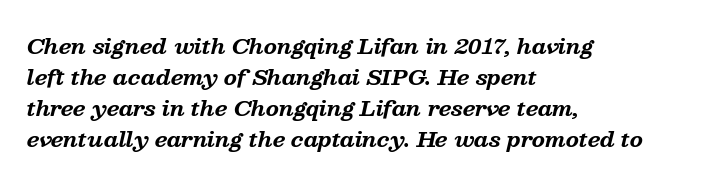
The image shows 21 px bold type, italic (leaning right); set left-aligned, normal line spacing (1.48x), normal letter spacing, not underlined.
